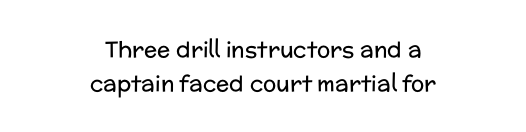
Q: Is the text bold? A: No.
Q: Is the text italic (slanted)? A: No, it is upright.
Q: Is the text underlined? A: No.
Q: How is the paragraph aligned? A: Centered.
Q: Is the spacing between letters normal or unusually wide? A: Normal.
Q: Is the spacing between lines tight, normal or loose? A: Normal.
